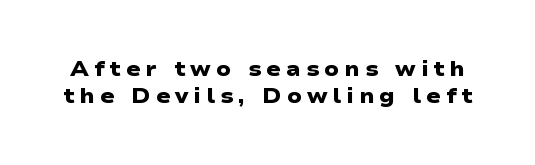
Q: Is the text bold? A: Yes.
Q: Is the text underlined? A: No.
Q: Is the spacing between letters normal or unusually wide? A: Unusually wide.
Q: Is the spacing between lines tight, normal or loose? A: Normal.
